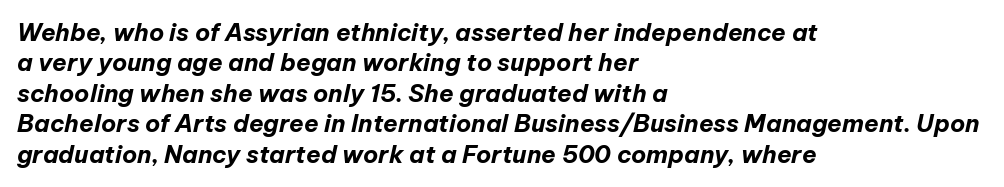
The image shows 24 px bold type, italic (leaning right); set left-aligned, normal line spacing (1.27x), normal letter spacing, not underlined.
